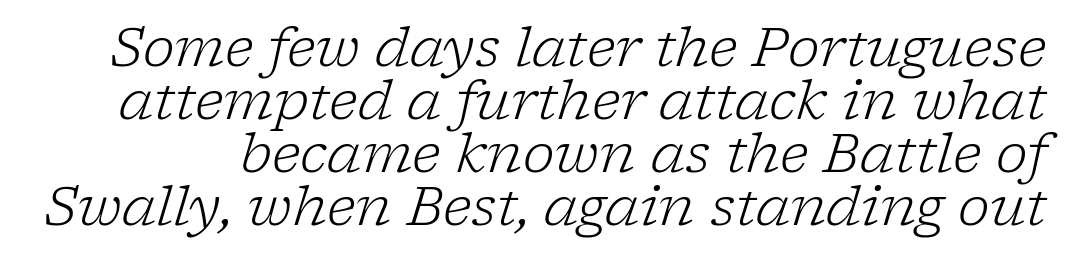
Q: Is the text bold? A: No.
Q: Is the text italic (slanted)? A: Yes, it leans right by about 17 degrees.
Q: Is the typeface a serif or a sans-serif typeface? A: Serif.
Q: Is the text underlined? A: No.
Q: Is the spacing between letters normal or unusually wide? A: Normal.
Q: Is the spacing between lines tight, normal or loose? A: Tight.
Q: Width (condensed, normal, or wide)? A: Normal.
Q: Stroke contrast? A: Low.
Q: x-height? A: Medium.
Q: Monospaced? A: No.
